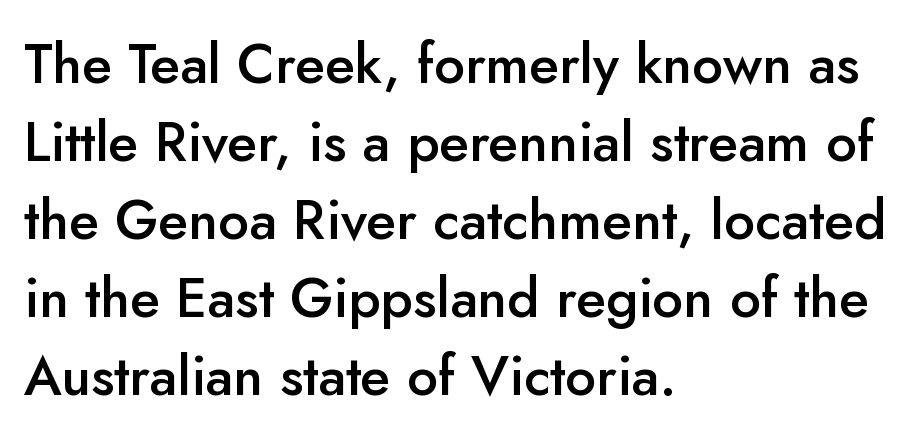
The image shows 55 px semibold sans-serif type, upright; set left-aligned, normal line spacing (1.42x), normal letter spacing, not underlined; low stroke contrast and a small x-height.
